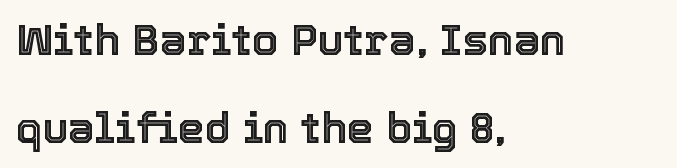
{"italic": "no", "width": "normal", "x_height": "medium", "monospaced": "no", "underline": "no", "align": "left", "line_spacing": "loose", "line_spacing_ratio": 2.04, "letter_spacing": "normal", "letter_spacing_em": 0.0, "glyph_px": 43}
